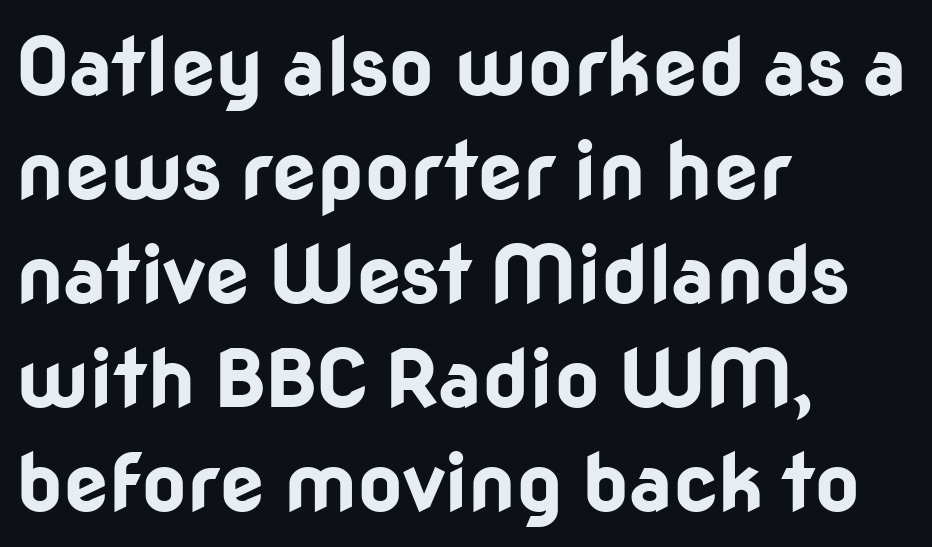
Is there much room between lines? A standard amount, neither cramped nor airy. Each line starts at the same left margin while the right side varies. In terms of weight, the rendering is a true, heavy bold. Anything drawn beneath the words? Only blank space. Tracking value appears to be zero — textbook default spacing.
